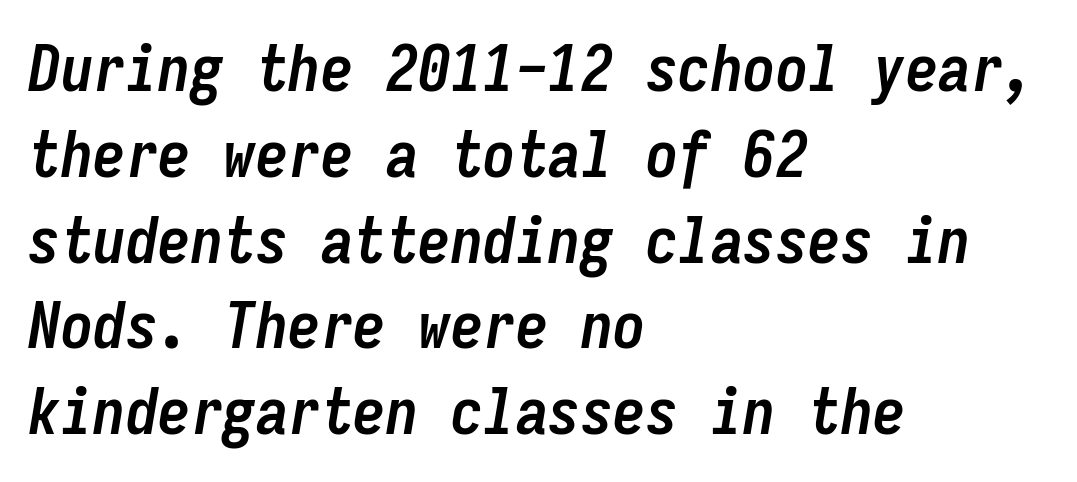
I'd describe the lettering as bold — thick and assertive. The rendering anchors every line to the left-hand side. Between one letter and the next there's only the usual sliver of space. A typesetter would call this monospace, since all characters share one set width. The string is rendered with underlining switched off.
